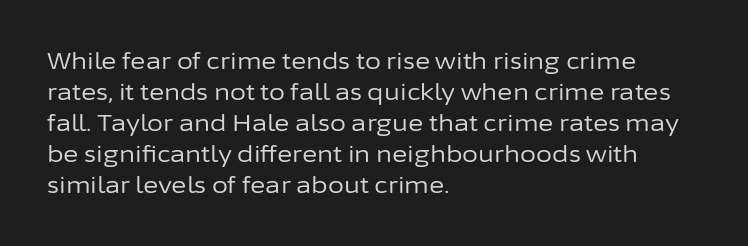
The image shows 23 px text type, upright; set left-aligned, normal line spacing (1.35x), normal letter spacing, not underlined.
